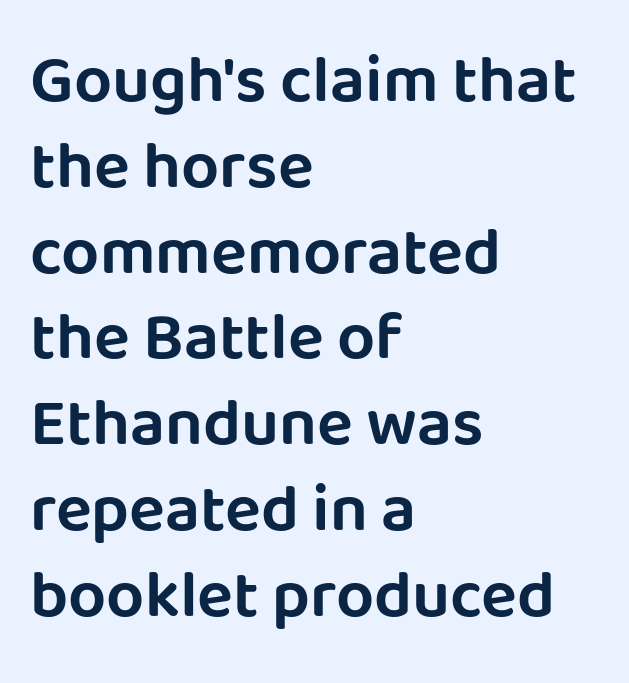
The image shows 67 px sans-serif type, upright; set left-aligned, normal line spacing (1.28x), normal letter spacing, not underlined; low stroke contrast and a large x-height.
